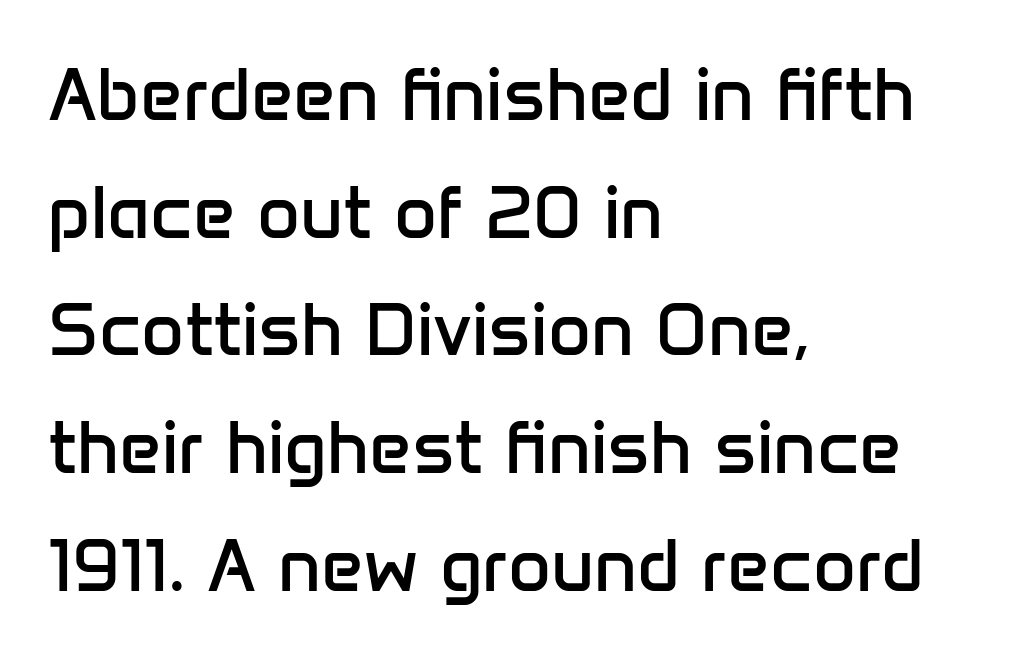
Q: Is the text bold? A: No.
Q: Is the text italic (slanted)? A: No, it is upright.
Q: Is the typeface a serif or a sans-serif typeface? A: Sans-serif.
Q: Is the text underlined? A: No.
Q: How is the paragraph aligned? A: Left-aligned.
Q: Is the spacing between letters normal or unusually wide? A: Normal.
Q: Is the spacing between lines tight, normal or loose? A: Normal.
Q: Width (condensed, normal, or wide)? A: Normal.
Q: Stroke contrast? A: Low.
Q: x-height? A: Medium.
Q: Monospaced? A: No.
